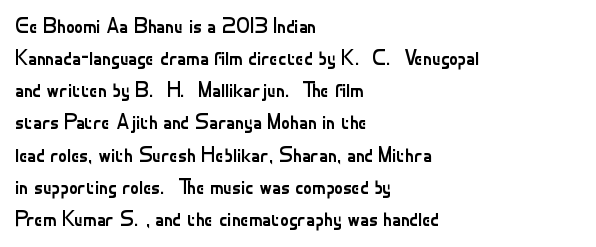
The image shows 21 px text type, upright; set left-aligned, normal line spacing (1.53x), normal letter spacing, not underlined.
